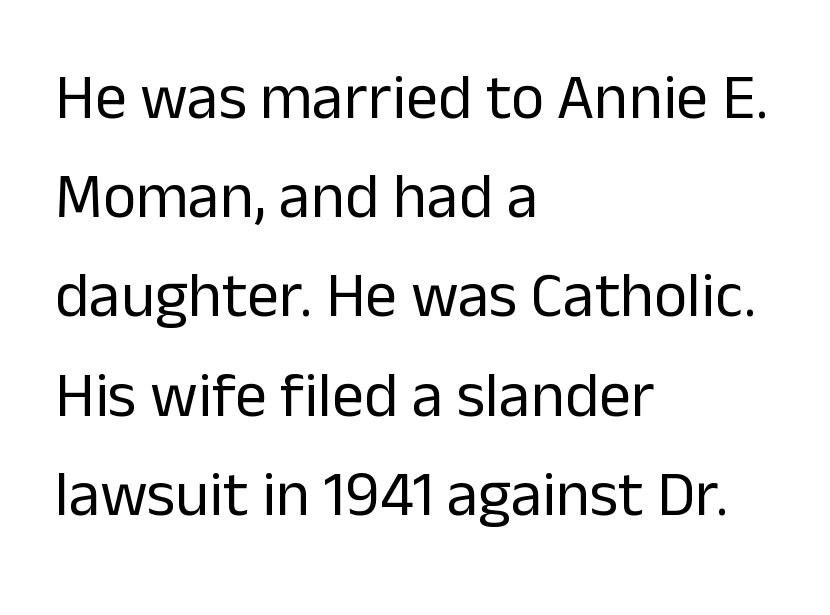
{"serif": "no", "italic": "no", "bold": "no", "weight": "regular", "width": "normal", "stroke_contrast": "low", "x_height": "medium", "monospaced": "no", "underline": "no", "align": "left", "line_spacing": "normal", "line_spacing_ratio": 1.55, "letter_spacing": "normal", "letter_spacing_em": 0.0, "glyph_px": 64}
